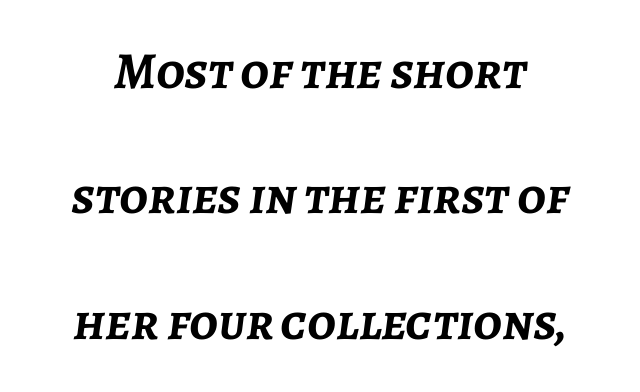
{"italic": "yes", "lean": "right", "slant_degrees": 7, "bold": "yes", "weight": "semibold", "width": "normal", "stroke_contrast": "low", "x_height": "medium", "monospaced": "no", "underline": "no", "line_spacing": "loose", "line_spacing_ratio": 2.41, "letter_spacing": "normal", "letter_spacing_em": 0.0, "glyph_px": 52}
